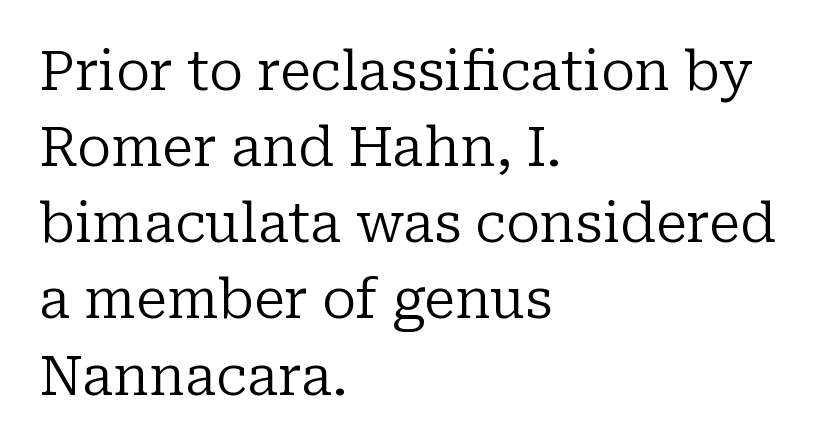
{"serif": "yes", "italic": "no", "bold": "no", "weight": "regular", "width": "normal", "stroke_contrast": "low", "x_height": "medium", "monospaced": "no", "underline": "no", "align": "left", "line_spacing": "normal", "line_spacing_ratio": 1.41, "letter_spacing": "normal", "letter_spacing_em": 0.0, "glyph_px": 54}
